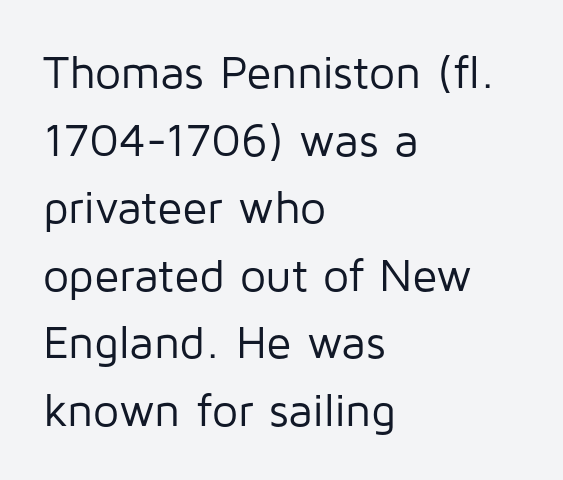
{"serif": "no", "italic": "no", "bold": "no", "weight": "regular", "width": "normal", "stroke_contrast": "low", "x_height": "medium", "monospaced": "no", "underline": "no", "align": "left", "line_spacing": "normal", "line_spacing_ratio": 1.47, "letter_spacing": "normal", "letter_spacing_em": 0.0, "glyph_px": 46}
